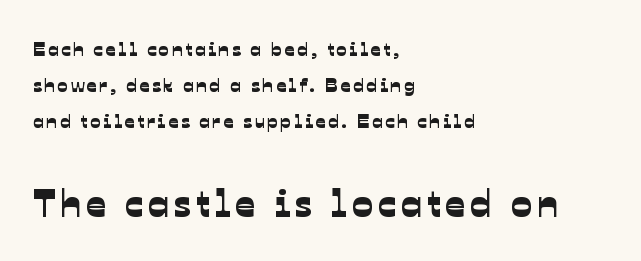
The image shows 39 px sans-serif type; set left-aligned, line spacing 1.79x, not underlined; the second (bottom) block is 1.95x larger; low stroke contrast and a medium x-height.
